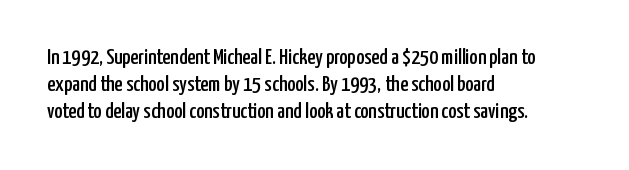
{"italic": "no", "underline": "no", "align": "left", "line_spacing_ratio": 1.22, "letter_spacing": "normal", "letter_spacing_em": 0.0, "glyph_px": 22}
